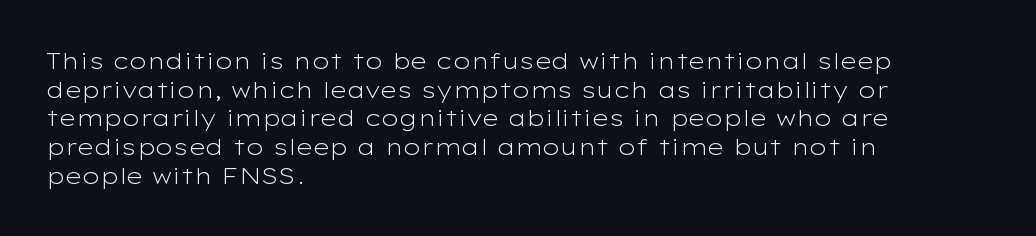
The image shows 23 px text type, upright; set left-aligned, normal line spacing (1.25x), normal letter spacing, not underlined.
